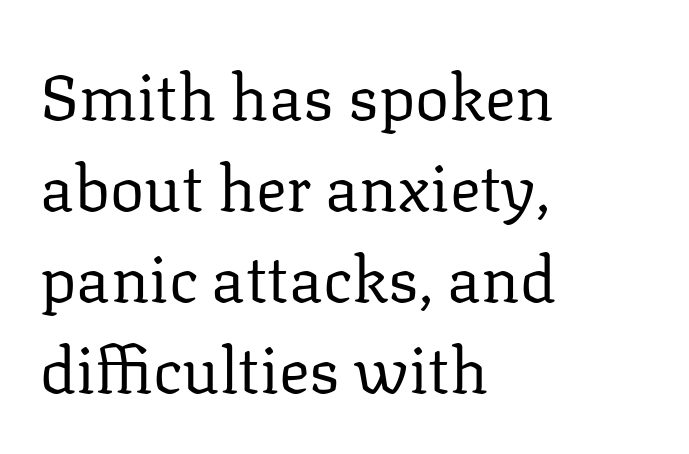
The image shows 64 px regular-weight serif type, upright; set left-aligned, normal line spacing (1.42x), normal letter spacing, not underlined; low stroke contrast and a medium x-height.
